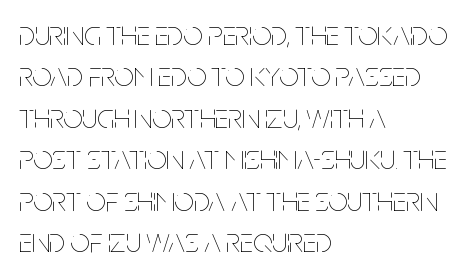
The passage shown is typed in a proportional face where columns would drift. Compared with typical body copy, the letter spacing here is the same. Tall strokes in this sample are plumb rather than angled. Heft: none added — not bold.
